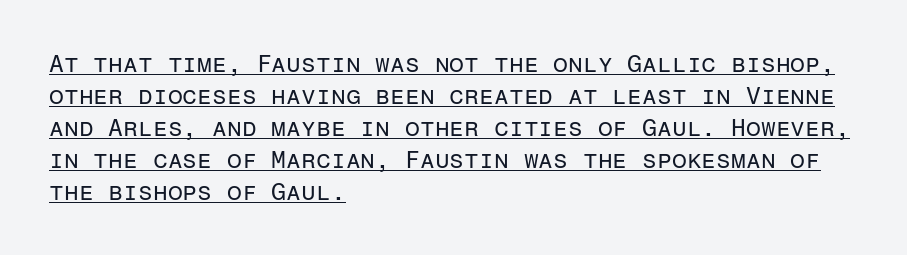
The typesetter has applied underlining to the passage shown. The type is set solid horizontally, with unmodified tracking. Whoever set this chose a conventional vertical rhythm. The strokes carry an ordinary text weight at most. Casual observation: everything's shoved over to the left.
